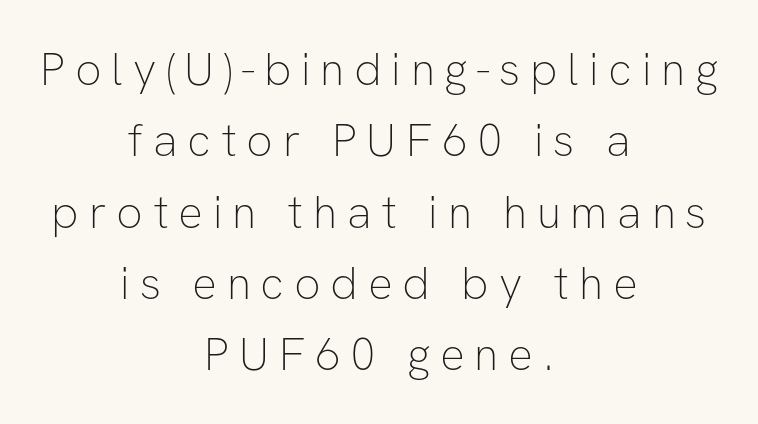
{"serif": "no", "italic": "no", "bold": "no", "weight": "thin", "width": "normal", "stroke_contrast": "low", "x_height": "medium", "monospaced": "no", "underline": "no", "align": "center", "line_spacing": "normal", "line_spacing_ratio": 1.55, "letter_spacing": "wide", "letter_spacing_em": 0.21, "glyph_px": 46}
